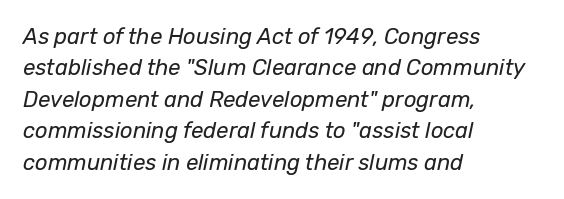
Tracking value appears to be zero — textbook default spacing. Alignment: flush left. The cut favours lightness, reaching ordinary text weight at its darkest. The area under the type is left untouched. The whole block is typeset with a tilt.
